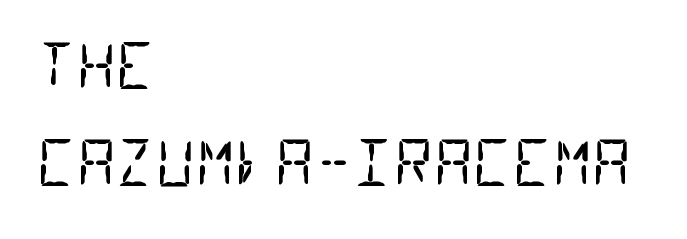
The image shows 61 px regular-weight, condensed sans-serif type, monospaced; set left-aligned, normal line spacing (1.59x), normal letter spacing, not underlined; low stroke contrast and a large x-height.
